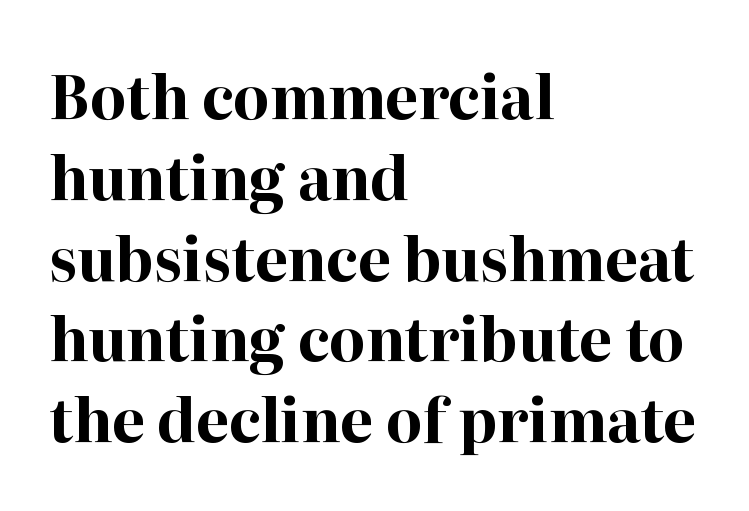
The image shows 59 px bold serif type, upright; set left-aligned, normal line spacing (1.37x), normal letter spacing, not underlined; high stroke contrast and a medium x-height.
